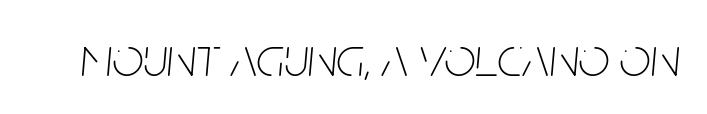
A bare baseline throughout the passage. Weight: in the light-to-regular range. Varying glyph widths throughout — classic text-font behaviour. Nobody touched the tracking dial on this one. Notice how the stems are inclined rather than vertical — that's the hallmark of italics.
